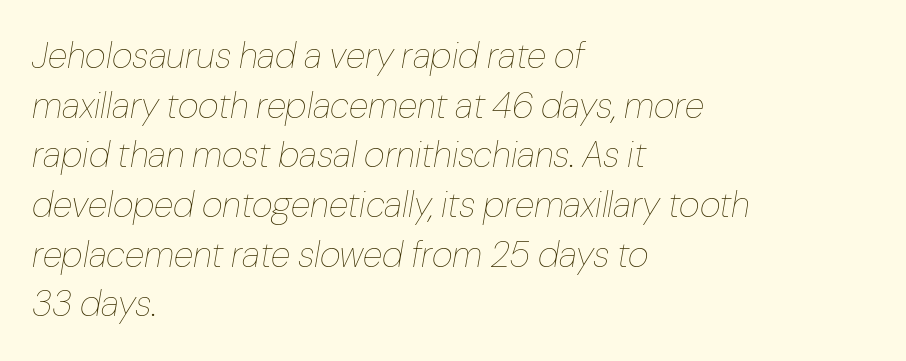
The lines sit at an ordinary, default distance from one another. A student would call this left alignment; a typographer would say flush left, rag right. Standard letterfit; no display-style spreading of the glyphs. Style check: oblique. Spacing verdict: proportional, widths tailored to each character. Only glyphs here, with clear space below each row.
